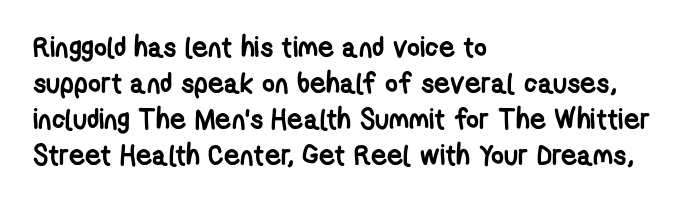
The image shows 28 px semibold, condensed sans-serif type; set left-aligned, normal line spacing (1.28x), normal letter spacing, not underlined; low stroke contrast and a medium x-height.
